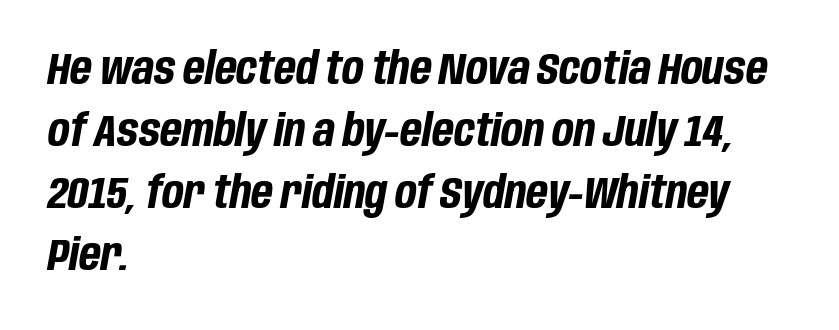
The leading is moderate, giving the passage an even texture. The lines in this sample share a left origin and differ only in where they stop. Decoration check: the copy has no underline. Yep, that's italic — everything's leaning.
